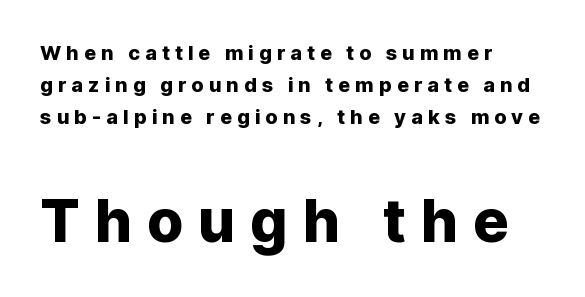
The image shows 59 px sans-serif type, upright; set left-aligned, normal line spacing (1.61x), unusually wide letter spacing (+0.25 em), not underlined; the second (bottom) block is 2.95x larger; low stroke contrast and a medium x-height.
